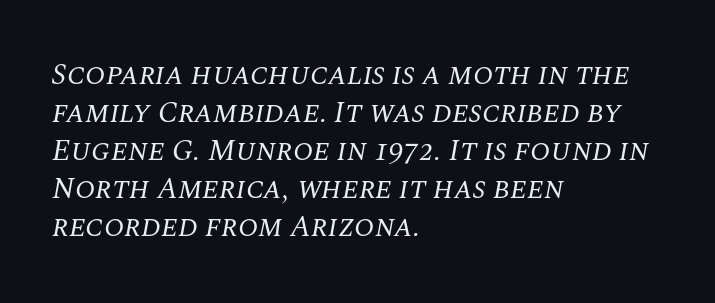
The image shows 30 px regular-weight serif type, italic (leaning right); set left-aligned, normal line spacing (1.27x), normal letter spacing, not underlined; medium stroke contrast and a large x-height.
